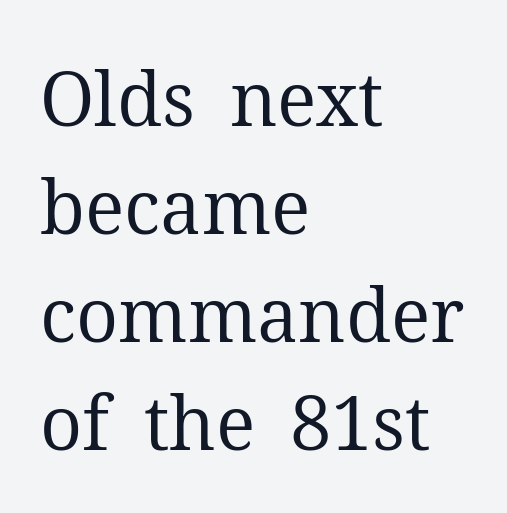
The image shows 74 px regular-weight serif type, upright; set left-aligned, normal line spacing (1.46x), normal letter spacing, not underlined; medium stroke contrast and a medium x-height.
